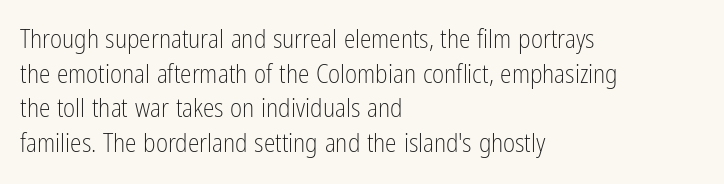
Q: Is the text bold? A: No.
Q: Is the text italic (slanted)? A: No, it is upright.
Q: Is the text underlined? A: No.
Q: How is the paragraph aligned? A: Left-aligned.
Q: Is the spacing between letters normal or unusually wide? A: Normal.
Q: Is the spacing between lines tight, normal or loose? A: Normal.
